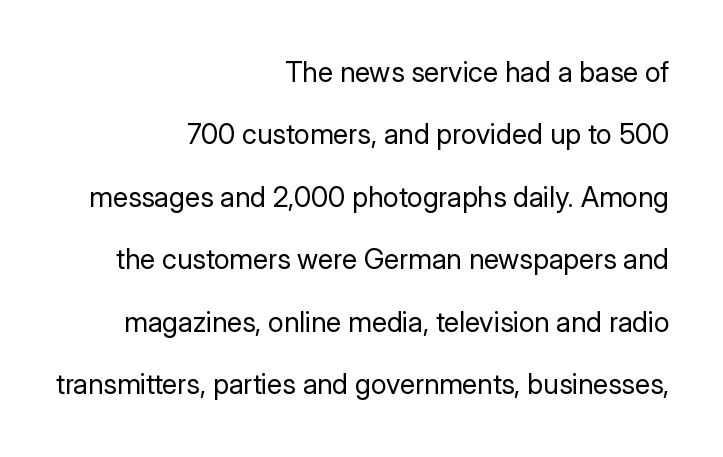
The image shows 28 px regular-weight sans-serif type, upright; set right-aligned, loose line spacing (2.23x), normal letter spacing, not underlined; low stroke contrast and a medium x-height.
